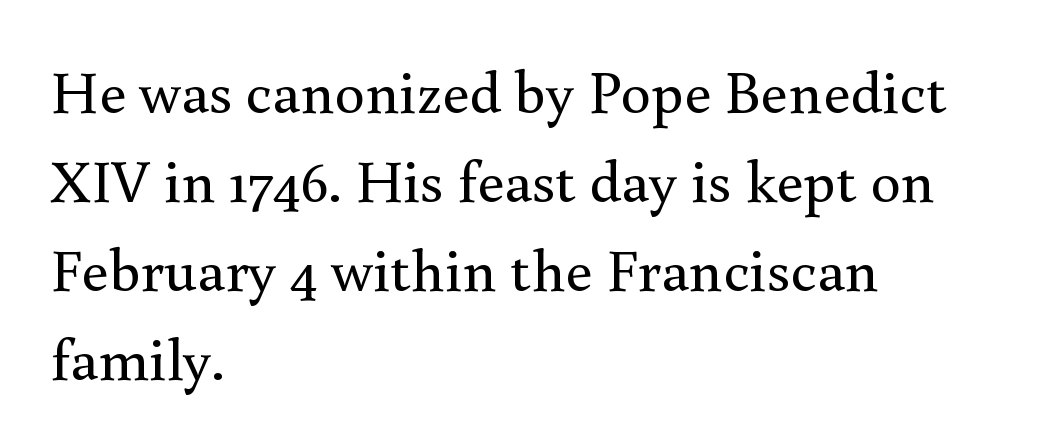
The image shows 61 px regular-weight serif type, upright; set left-aligned, normal line spacing (1.46x), normal letter spacing, not underlined; a small x-height.
